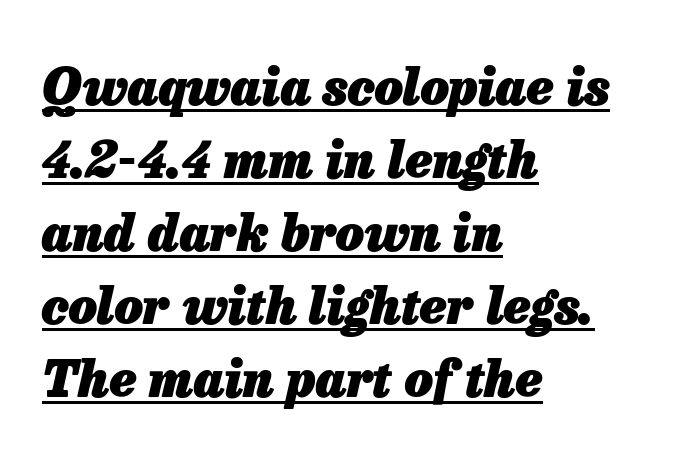
Weight: bold. Leading: standard. Emphasis-style slanted type is in use. The letters advance in unequal steps, a hallmark of proportional type.
